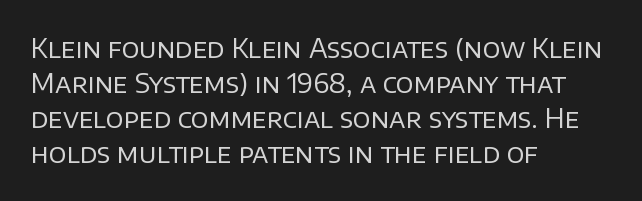
{"italic": "no", "bold": "no", "underline": "no", "align": "left", "line_spacing": "normal", "line_spacing_ratio": 1.35, "letter_spacing": "normal", "letter_spacing_em": 0.0, "glyph_px": 26}
